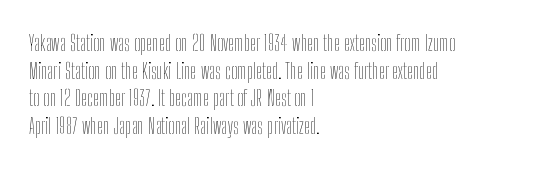
Q: Is the text bold? A: No.
Q: Is the text italic (slanted)? A: No, it is upright.
Q: Is the text underlined? A: No.
Q: How is the paragraph aligned? A: Left-aligned.
Q: Is the spacing between letters normal or unusually wide? A: Normal.
Q: Is the spacing between lines tight, normal or loose? A: Normal.
